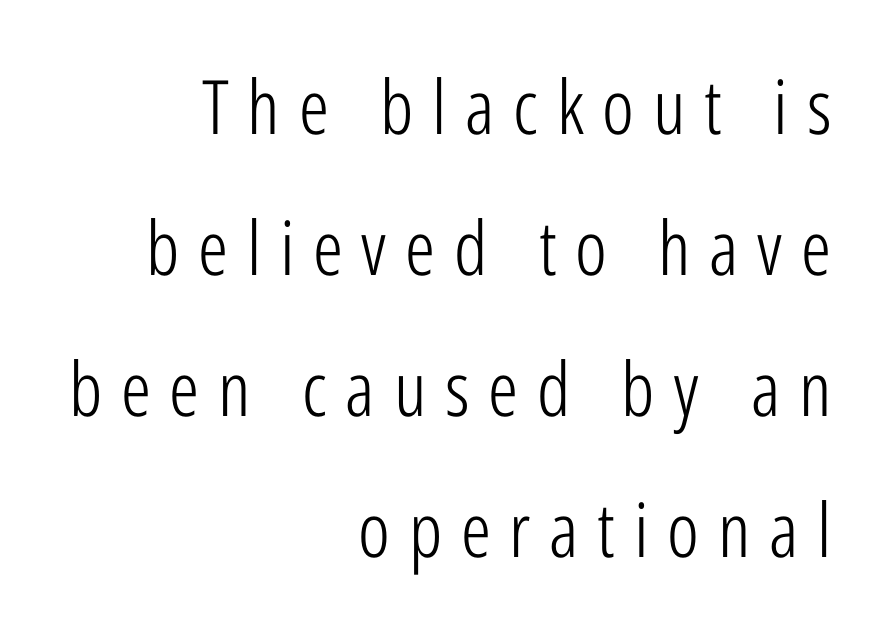
{"serif": "no", "italic": "no", "bold": "no", "weight": "light", "width": "condensed", "stroke_contrast": "low", "x_height": "medium", "monospaced": "no", "underline": "no", "align": "right", "line_spacing_ratio": 1.88, "letter_spacing": "wide", "letter_spacing_em": 0.25, "glyph_px": 75}
